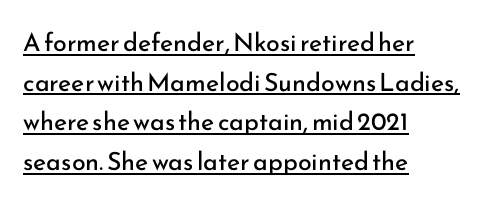
Teacher's note: observe the even left margin — that is flush-left alignment. Notice how a bar underscores the lettering throughout. Is there any slant? The stems are plumb. The rendering keeps characters at their native spacing. If you measured baseline to baseline, you'd find a middling distance.
